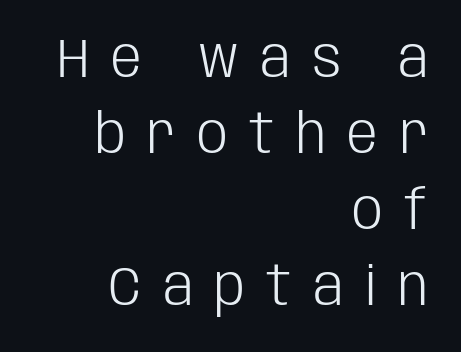
The image shows 55 px light, condensed sans-serif type, upright; set right-aligned, normal line spacing (1.38x), unusually wide letter spacing (+0.39 em), not underlined; low stroke contrast and a large x-height.
